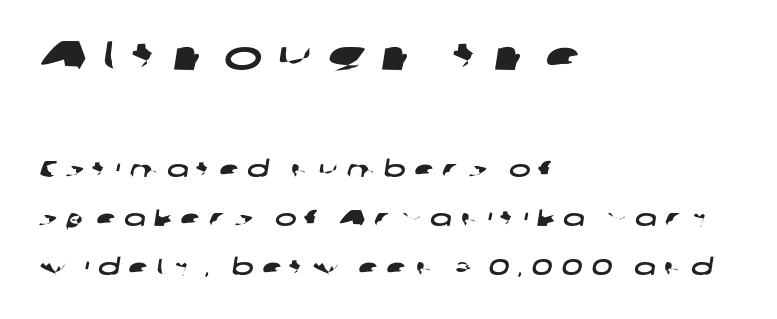
{"serif": "no", "width": "wide", "stroke_contrast": "low", "x_height": "medium", "monospaced": "no", "underline": "no", "align": "left", "line_spacing": "loose", "line_spacing_ratio": 2.14, "letter_spacing": "wide", "letter_spacing_em": 0.37, "larger_block": "first", "size_ratio": 1.78, "glyph_px": 41}
